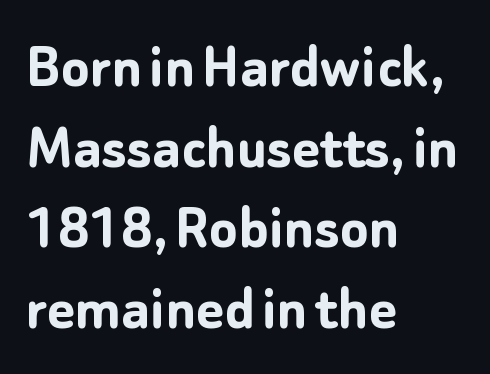
{"serif": "no", "italic": "no", "bold": "yes", "weight": "semibold", "width": "normal", "stroke_contrast": "low", "x_height": "medium", "monospaced": "no", "underline": "no", "align": "left", "line_spacing_ratio": 1.22, "letter_spacing": "normal", "letter_spacing_em": 0.0, "glyph_px": 66}
